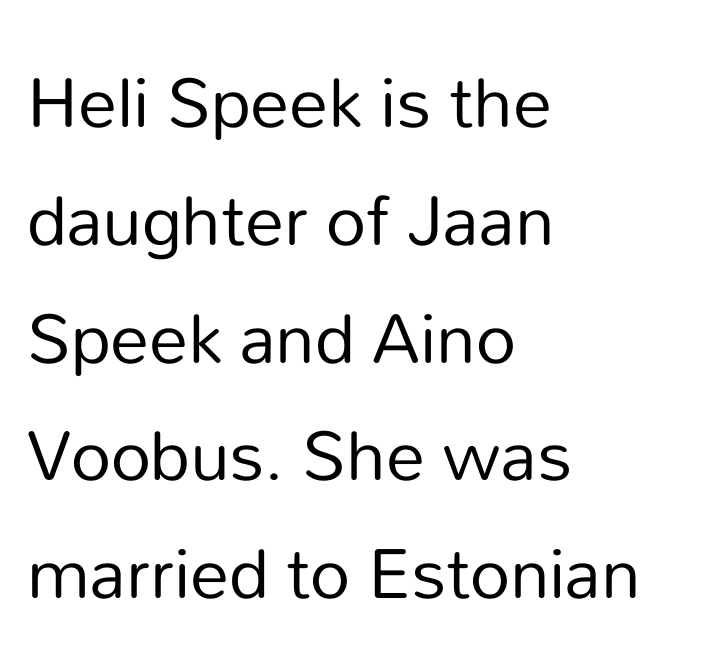
Each letter's strokes conclude bluntly, with no projecting serifs. Think of a printed novel: that variable character pitch is what you see here. Check the space under the baseline: it is left empty. If you drew a line through each stem, it would be perfectly vertical. These lines sit exactly where default settings would place them.
